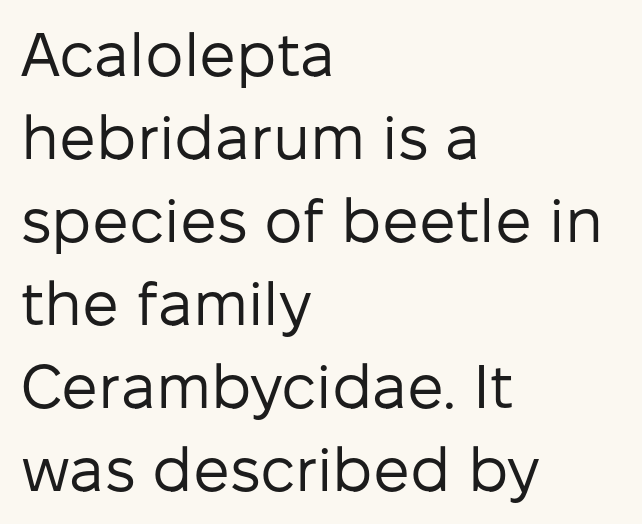
{"serif": "no", "italic": "no", "bold": "no", "weight": "regular", "width": "normal", "stroke_contrast": "low", "x_height": "medium", "monospaced": "no", "underline": "no", "align": "left", "line_spacing": "normal", "line_spacing_ratio": 1.36, "letter_spacing": "normal", "letter_spacing_em": 0.0, "glyph_px": 61}
